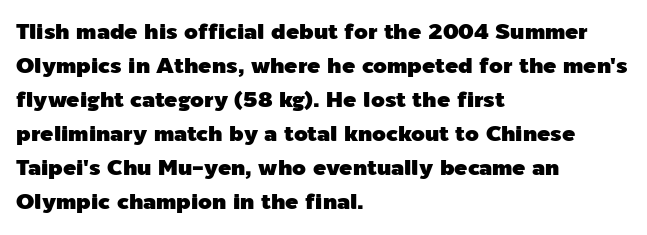
{"italic": "no", "underline": "no", "align": "left", "line_spacing": "normal", "line_spacing_ratio": 1.55, "letter_spacing": "normal", "letter_spacing_em": 0.0, "glyph_px": 22}
